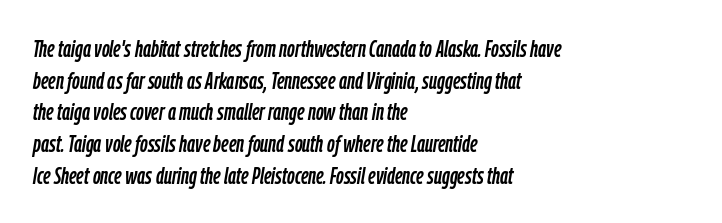
The image shows 24 px text type, italic (leaning right); set left-aligned, normal line spacing (1.32x), normal letter spacing, not underlined.
